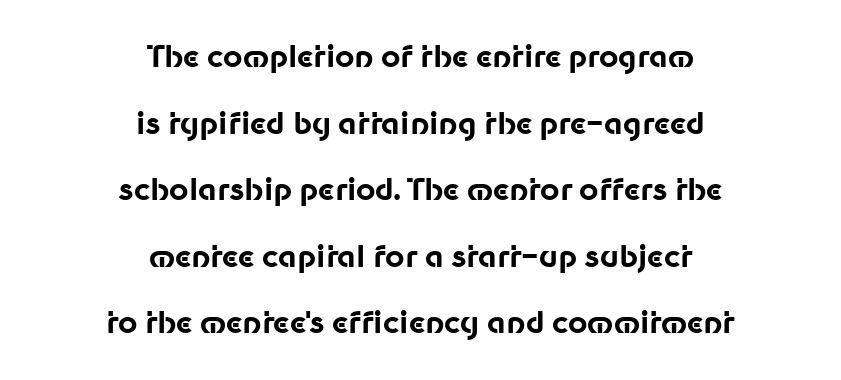
{"serif": "no", "italic": "no", "bold": "yes", "weight": "bold", "width": "normal", "stroke_contrast": "low", "x_height": "medium", "monospaced": "no", "underline": "no", "align": "center", "line_spacing": "loose", "line_spacing_ratio": 2.22, "letter_spacing": "normal", "letter_spacing_em": 0.0, "glyph_px": 30}
